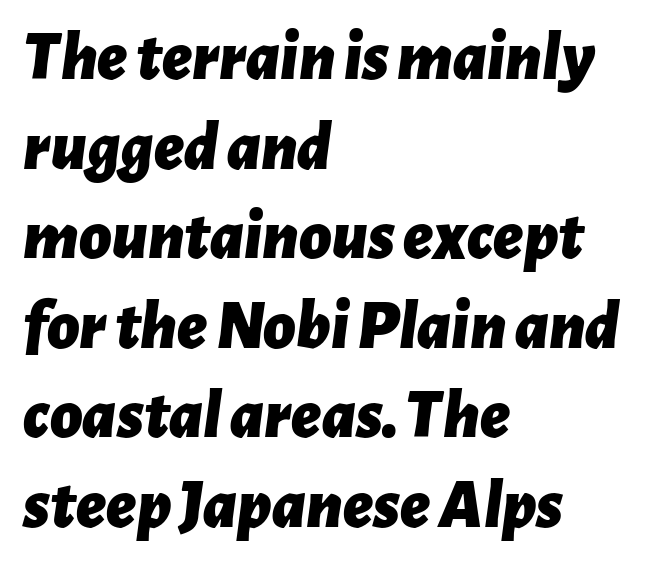
The area under the type is left untouched. Every row of glyphs begins at an identical x-position on the left. These lines are rendered in a variable-pitch font. On the weight axis this lands at bold, roughly 700.
